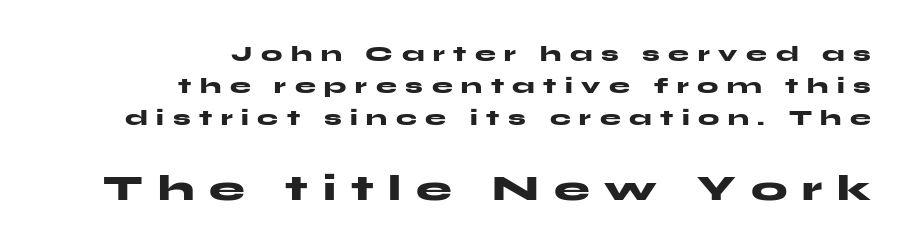
{"serif": "no", "italic": "no", "bold": "yes", "weight": "heavy", "width": "wide", "stroke_contrast": "medium", "x_height": "medium", "monospaced": "no", "underline": "no", "align": "right", "line_spacing": "normal", "line_spacing_ratio": 1.53, "letter_spacing": "wide", "letter_spacing_em": 0.41, "larger_block": "second", "size_ratio": 1.71, "glyph_px": 36}
